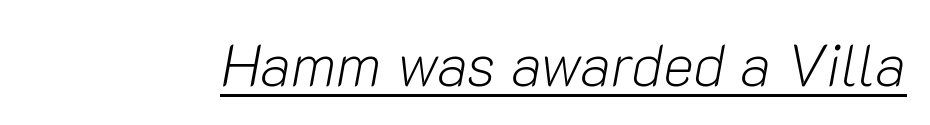
Q: Is the text bold? A: No.
Q: Is the text italic (slanted)? A: Yes, it leans right by about 10 degrees.
Q: Is the text underlined? A: Yes.
Q: Is the spacing between letters normal or unusually wide? A: Normal.
Q: Width (condensed, normal, or wide)? A: Normal.
Q: Stroke contrast? A: Low.
Q: x-height? A: Medium.
Q: Monospaced? A: No.
